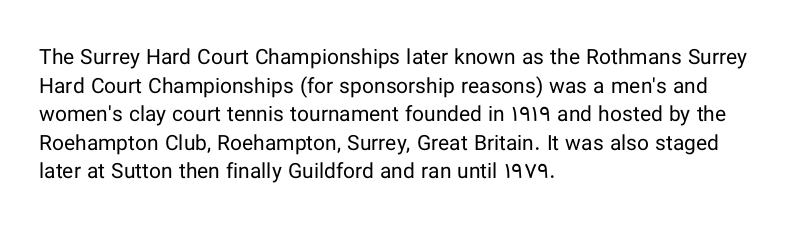
{"italic": "no", "bold": "no", "underline": "no", "align": "left", "line_spacing": "normal", "line_spacing_ratio": 1.36, "letter_spacing": "normal", "letter_spacing_em": 0.0, "glyph_px": 21}
